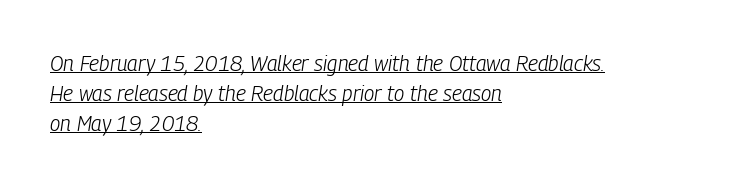
The image shows 21 px text type, italic (leaning right); set left-aligned, normal line spacing (1.42x), normal letter spacing, underlined.
